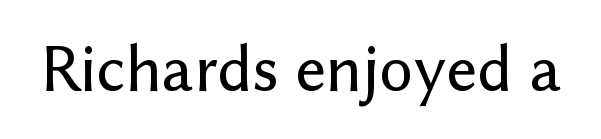
{"serif": "no", "italic": "no", "width": "normal", "stroke_contrast": "low", "x_height": "medium", "monospaced": "no", "underline": "no", "letter_spacing": "normal", "letter_spacing_em": 0.0, "glyph_px": 67}
